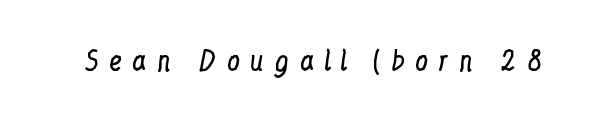
The image shows 26 px text type; set unusually wide letter spacing (+0.38 em), not underlined.
